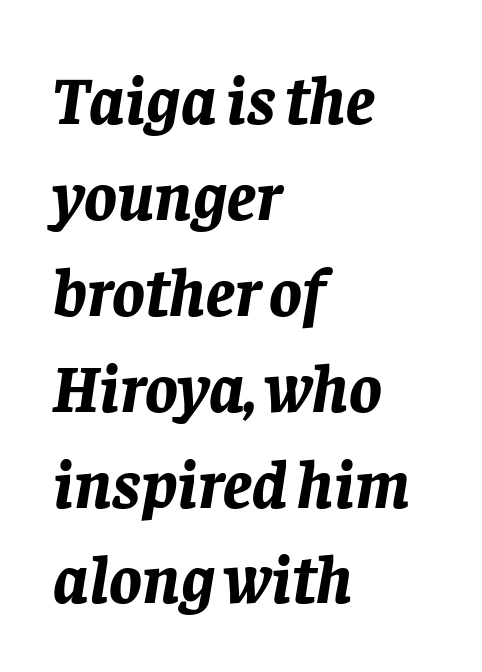
The image shows 68 px bold type, italic (leaning right); set left-aligned, normal line spacing (1.41x), normal letter spacing, not underlined; low stroke contrast and a large x-height.
